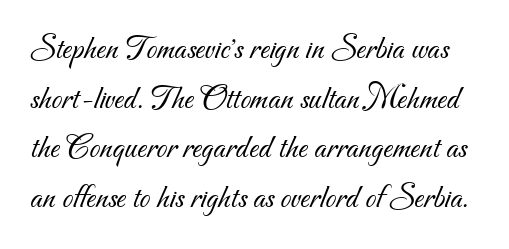
{"serif": "no", "bold": "no", "weight": "light", "width": "normal", "stroke_contrast": "medium", "x_height": "small", "monospaced": "no", "underline": "no", "line_spacing": "normal", "line_spacing_ratio": 1.46, "letter_spacing": "normal", "letter_spacing_em": 0.0, "glyph_px": 34}
